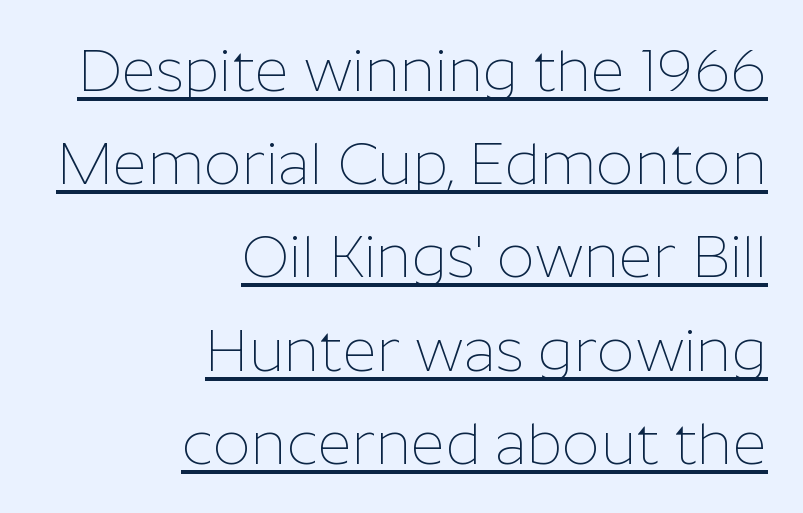
The passage shown is typed in a proportional face where columns would drift. The rows are spaced the way most documents space them. Glyph-to-glyph distance matches everyday printed text. The glyphs in this specimen are sans serif. Horizontally, the lines are justified to the trailing edge only.
